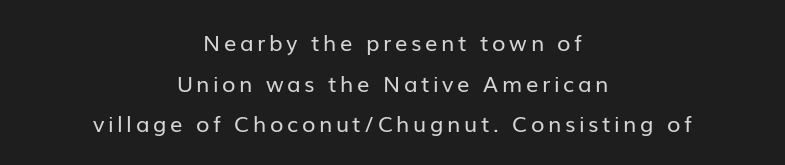
{"italic": "no", "bold": "no", "underline": "no", "align": "center", "line_spacing_ratio": 1.85, "glyph_px": 22}
